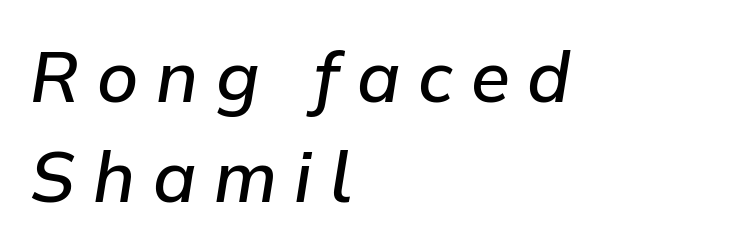
{"italic": "yes", "lean": "right", "slant_degrees": 9, "bold": "semi", "weight": "semibold", "width": "normal", "stroke_contrast": "low", "x_height": "medium", "monospaced": "no", "underline": "no", "align": "left", "line_spacing": "normal", "line_spacing_ratio": 1.41, "letter_spacing": "wide", "letter_spacing_em": 0.25, "glyph_px": 71}
